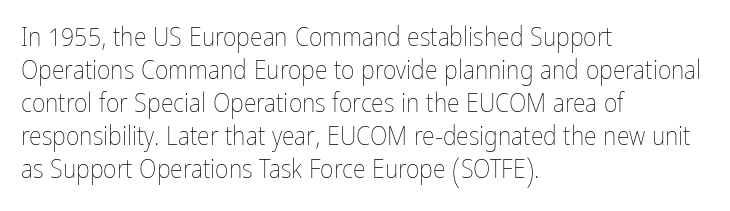
Q: Is the text bold? A: No.
Q: Is the text italic (slanted)? A: No, it is upright.
Q: Is the text underlined? A: No.
Q: How is the paragraph aligned? A: Left-aligned.
Q: Is the spacing between letters normal or unusually wide? A: Normal.
Q: Is the spacing between lines tight, normal or loose? A: Normal.
